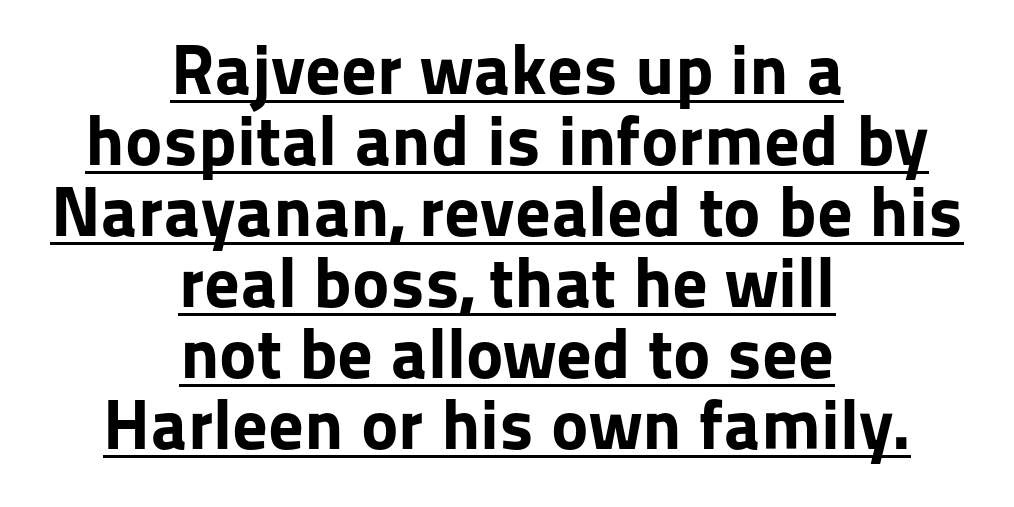
The image shows 71 px bold sans-serif type, upright; set centered, tight line spacing (1.0x), normal letter spacing, underlined; low stroke contrast and a medium x-height.
